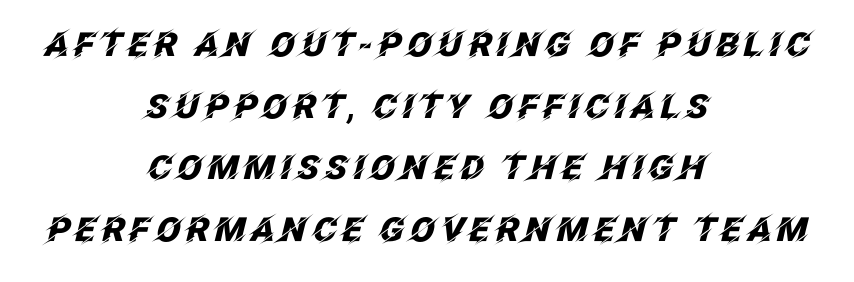
{"italic": "yes", "lean": "right", "slant_degrees": 12, "bold": "yes", "weight": "heavy", "width": "normal", "stroke_contrast": "low", "x_height": "large", "monospaced": "no", "underline": "no", "align": "center", "line_spacing_ratio": 1.87, "glyph_px": 33}
